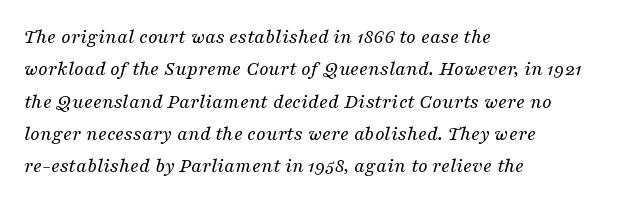
Q: Is the text bold? A: No.
Q: Is the text italic (slanted)? A: Yes, it leans right by about 16 degrees.
Q: Is the text underlined? A: No.
Q: How is the paragraph aligned? A: Left-aligned.
Q: Is the spacing between letters normal or unusually wide? A: Normal.
Q: Is the spacing between lines tight, normal or loose? A: Normal.
